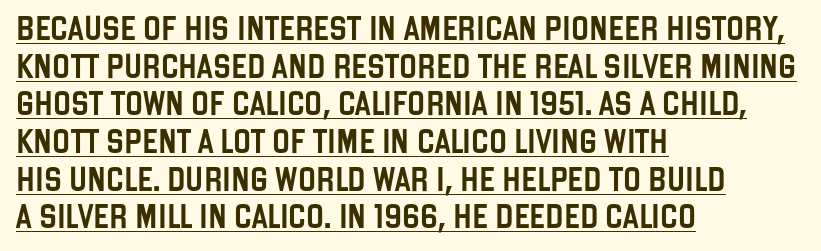
Q: Is the text italic (slanted)? A: No, it is upright.
Q: Is the text underlined? A: Yes.
Q: How is the paragraph aligned? A: Left-aligned.
Q: Is the spacing between letters normal or unusually wide? A: Normal.
Q: Is the spacing between lines tight, normal or loose? A: Normal.
